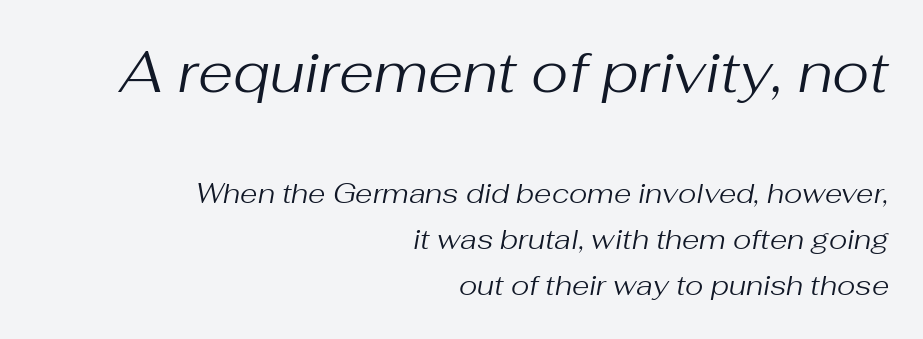
Two sizes are in play, and the larger belongs to the first block. Standard letterfit; no display-style spreading of the glyphs. Check under the words: just untouched page. The weight would be labelled regular, book, light, or lighter still. The lines are quadded right.
